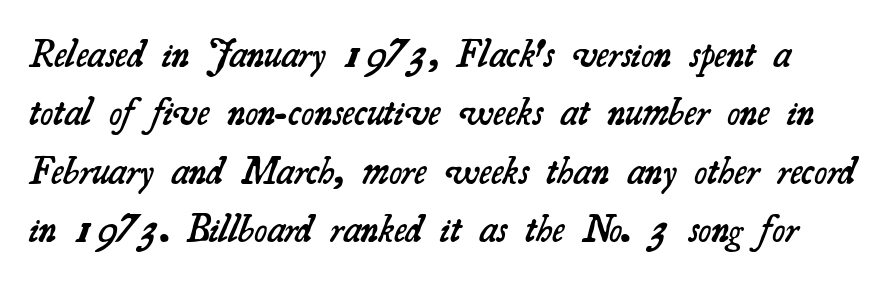
The letters are semibold — heavier than regular but short of a full bold. Notice how descenders clear the ascenders below comfortably — that's standard leading. This rendering leaves character spacing at its baseline value. The letters carry serifs — small finishing strokes at the ends of their stems. A bare baseline throughout the passage.
